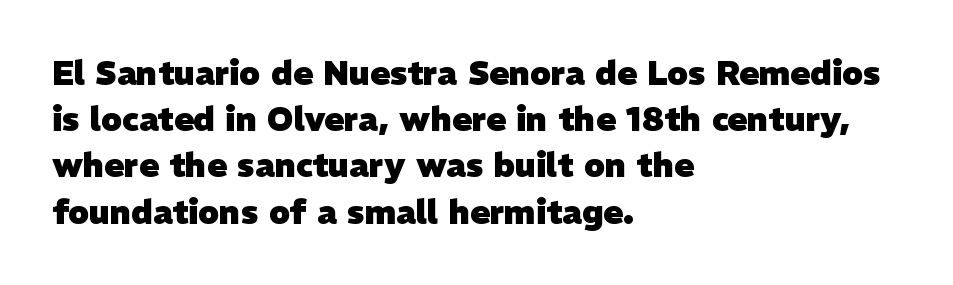
{"serif": "no", "bold": "yes", "weight": "heavy", "width": "normal", "stroke_contrast": "low", "x_height": "medium", "monospaced": "no", "underline": "no", "align": "left", "line_spacing": "normal", "line_spacing_ratio": 1.4, "letter_spacing": "normal", "letter_spacing_em": 0.0, "glyph_px": 33}
